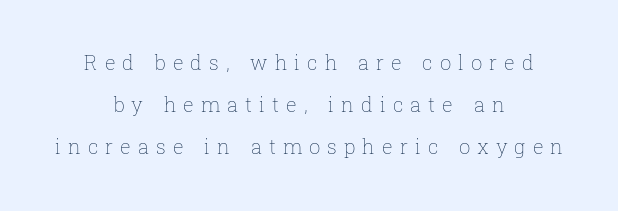
The image shows 20 px text type, upright; set centered, loose line spacing (2.09x), unusually wide letter spacing (+0.35 em), not underlined.
